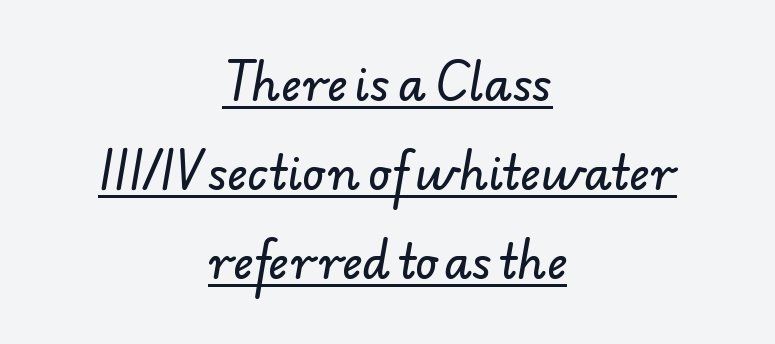
{"serif": "no", "width": "normal", "stroke_contrast": "low", "x_height": "small", "monospaced": "no", "underline": "yes", "align": "center", "line_spacing": "loose", "line_spacing_ratio": 1.98, "letter_spacing": "normal", "letter_spacing_em": 0.0, "glyph_px": 45}
